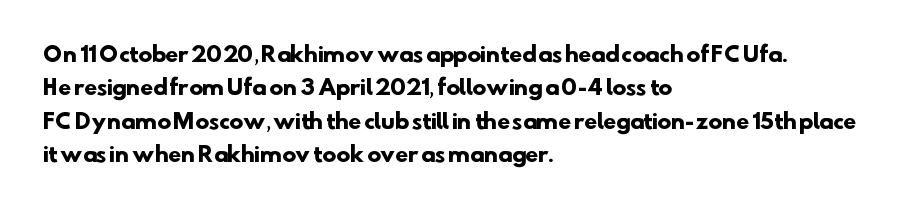
The image shows 21 px bold type; set left-aligned, normal line spacing (1.59x), normal letter spacing, not underlined.
